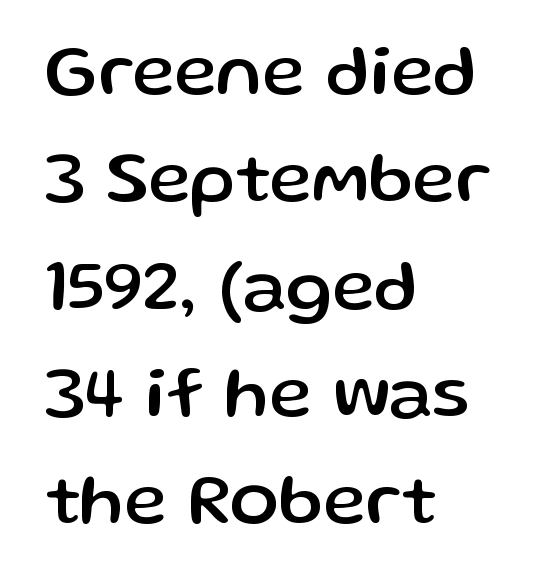
Q: Is the text italic (slanted)? A: No, it is upright.
Q: Is the typeface a serif or a sans-serif typeface? A: Sans-serif.
Q: Is the text underlined? A: No.
Q: How is the paragraph aligned? A: Left-aligned.
Q: Is the spacing between letters normal or unusually wide? A: Normal.
Q: Is the spacing between lines tight, normal or loose? A: Normal.
Q: Width (condensed, normal, or wide)? A: Normal.
Q: Stroke contrast? A: Low.
Q: x-height? A: Medium.
Q: Monospaced? A: No.
